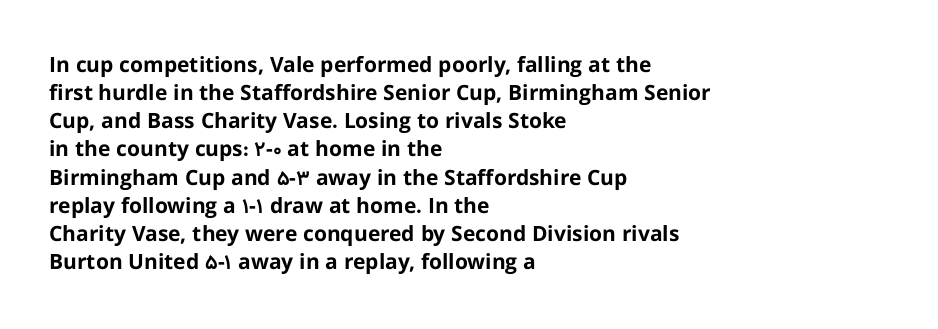
The image shows 21 px bold type, upright; set left-aligned, normal line spacing (1.34x), normal letter spacing, not underlined.
